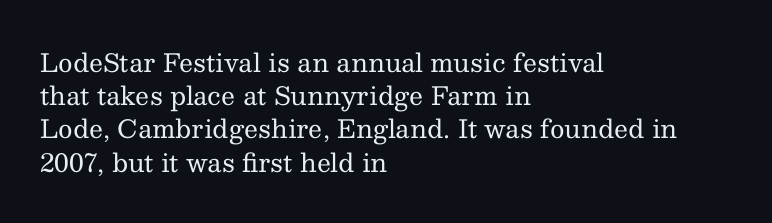
These lines sit exactly where default settings would place them. Decoration check: the copy has no underline. The typeface has the unassuming heft of standard copy or less. Horizontal alignment here is leftward, the default for most running prose.
